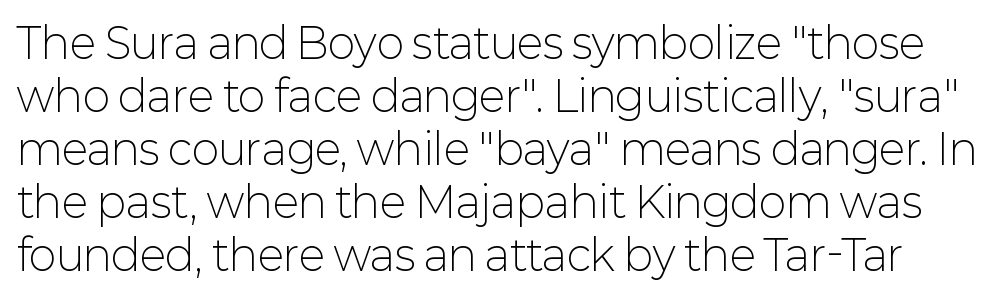
The image shows 42 px light sans-serif type, upright; set normal line spacing (1.26x), normal letter spacing, not underlined; low stroke contrast and a medium x-height.
